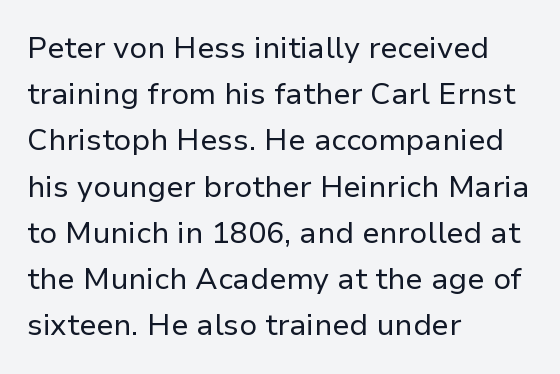
Q: Is the text bold? A: No.
Q: Is the text italic (slanted)? A: No, it is upright.
Q: Is the typeface a serif or a sans-serif typeface? A: Sans-serif.
Q: Is the text underlined? A: No.
Q: How is the paragraph aligned? A: Left-aligned.
Q: Is the spacing between letters normal or unusually wide? A: Normal.
Q: Is the spacing between lines tight, normal or loose? A: Normal.
Q: Width (condensed, normal, or wide)? A: Normal.
Q: Stroke contrast? A: Low.
Q: x-height? A: Medium.
Q: Monospaced? A: No.
